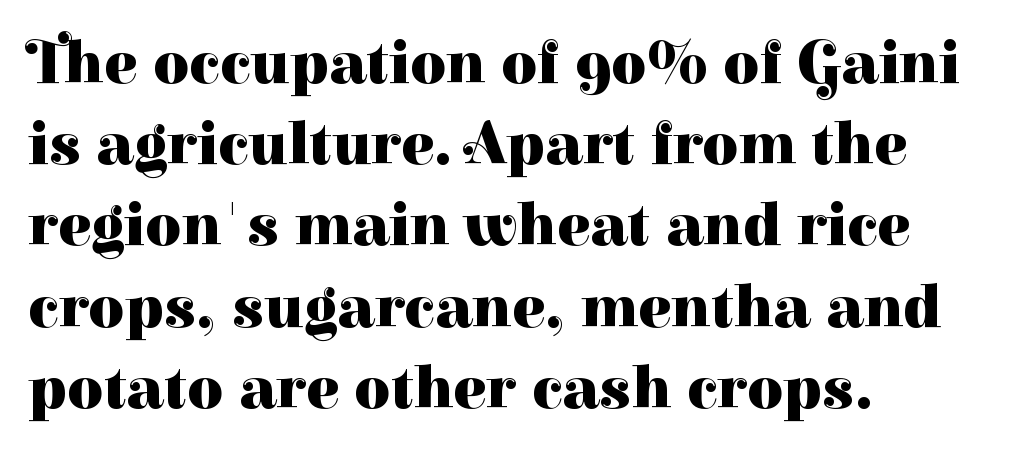
The face used here is rendered with its standard letterfit. Do the characters align in a grid? No, the font is proportional. The designer left line spacing at the default. The type sits square on the baseline with zero lean.
